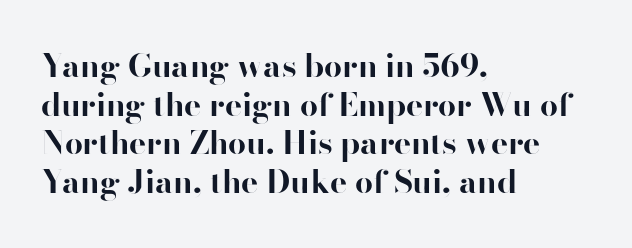
{"serif": "no", "italic": "no", "bold": "yes", "weight": "bold", "width": "normal", "stroke_contrast": "high", "x_height": "small", "monospaced": "no", "underline": "no", "align": "left", "line_spacing_ratio": 1.21, "letter_spacing": "normal", "letter_spacing_em": 0.0, "glyph_px": 32}
